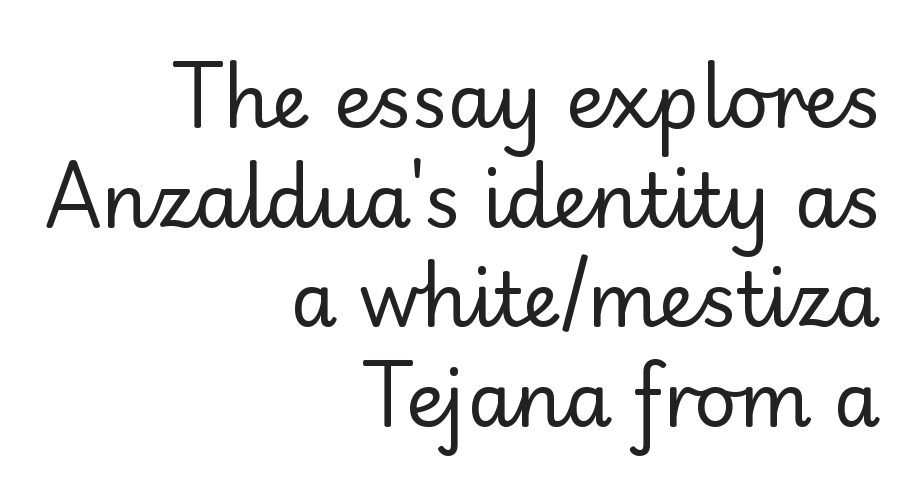
{"serif": "no", "italic": "no", "bold": "no", "weight": "regular", "width": "normal", "stroke_contrast": "low", "x_height": "small", "monospaced": "no", "underline": "no", "align": "right", "line_spacing": "normal", "line_spacing_ratio": 1.33, "letter_spacing": "normal", "letter_spacing_em": 0.0, "glyph_px": 75}
